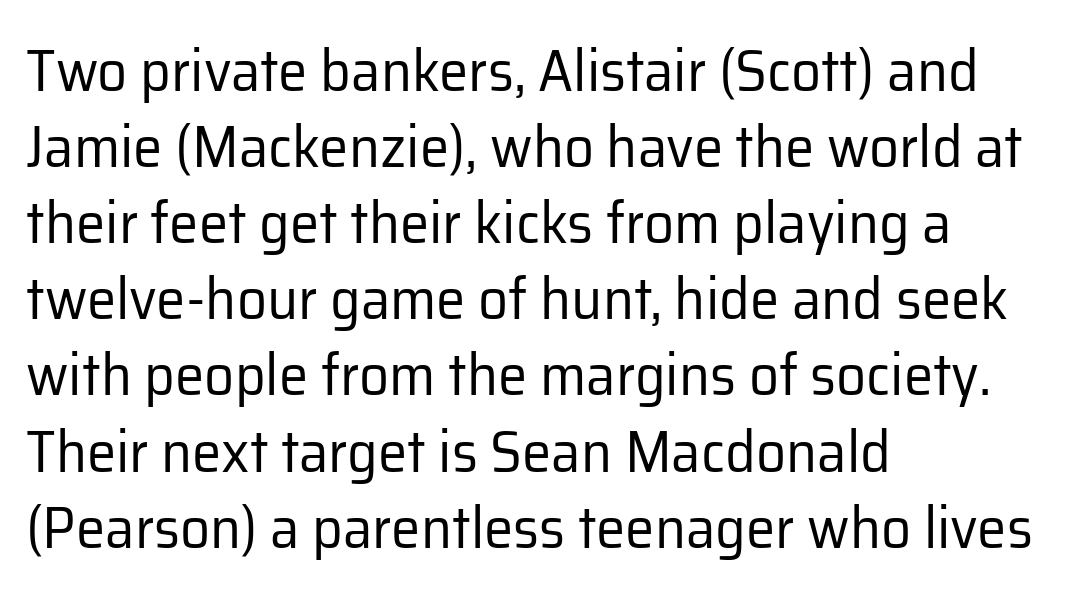
Characters remain perfectly vertical along every line. Default kerning and tracking; the words read as compact shapes. Character widths vary here, with narrow letters taking less room than wide ones. These lines stack with their left ends in a neat column. Regular leading. The weight would be labelled regular, book, light, or lighter still.
